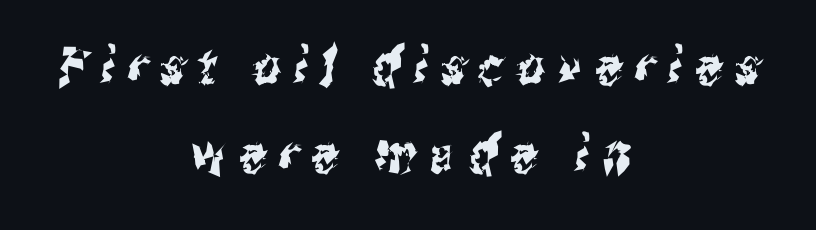
Words appear elongated and porous because spacing is wide. A centered setting, common on invitations and titles, is used for this passage. Regarding serifs, this sample does without them. Proportional: the letters do not fall into vertical columns. Each row of text sits above clean, open space.
